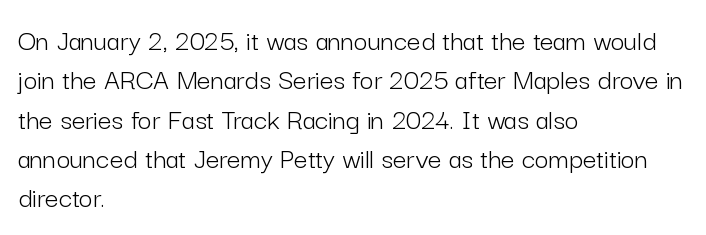
The image shows 30 px light sans-serif type, upright; set left-aligned, normal line spacing (1.31x), normal letter spacing, not underlined; low stroke contrast and a medium x-height.
